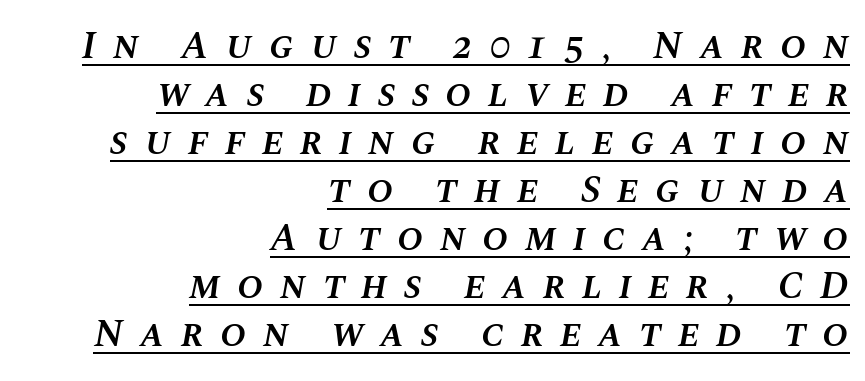
Words appear elongated and porous because spacing is wide. Where is the straight margin? On the right. Tall strokes in this sample are angled rather than plumb. The sample's only ornament is a line tracing under the words. The rendering uses a semibold face; strokes are thickened but not to full bold. The rendering uses natural spacing where letterforms have individual widths.
